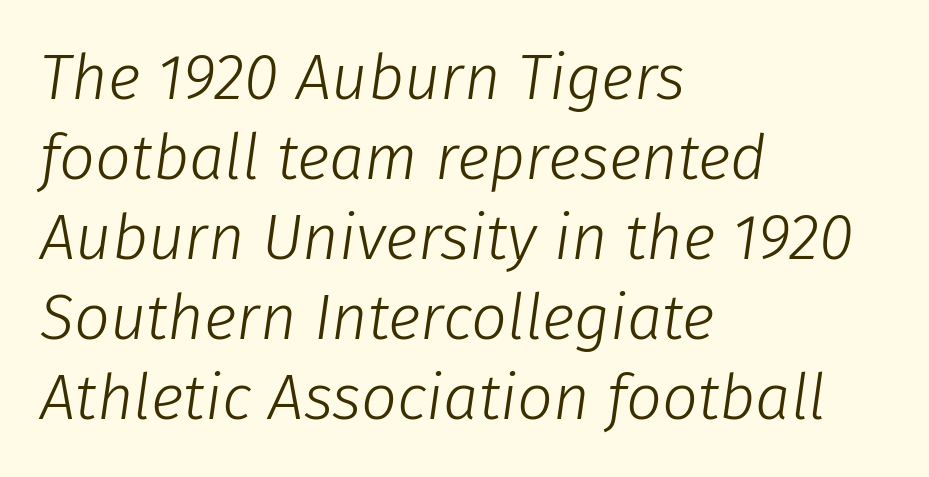
Descenders are the only things crossing below the line. The font is comparable to plain body text, perhaps lighter. Spacing verdict: proportional, widths tailored to each character. A classic flush-left, rag-right setting is used for this passage. When letters slant like this, we call the style italic.
